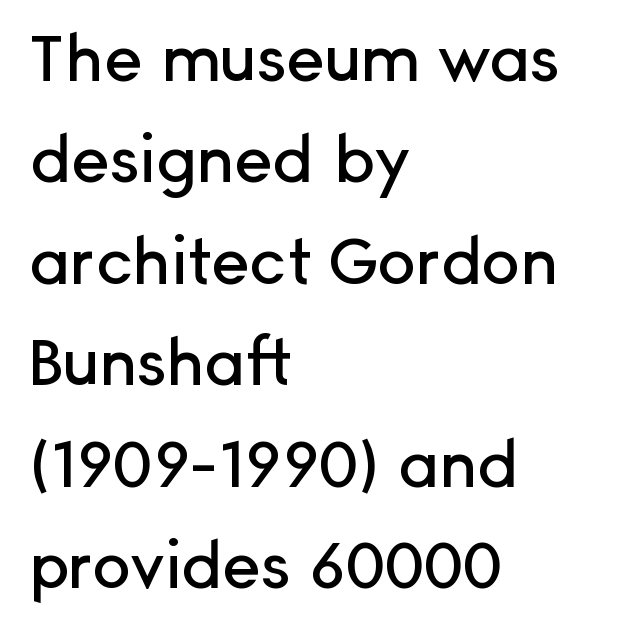
Upright lettering throughout. Quick note: interline space is typical. This rendering leaves character spacing at its baseline value. The passage shown is typeset with a sans-serif family. Underlining? Definitely not there.
